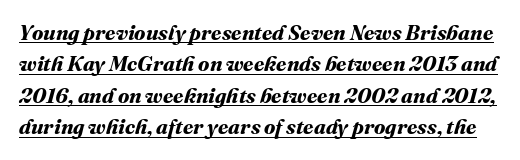
Q: Is the text bold? A: Yes.
Q: Is the text underlined? A: Yes.
Q: Is the spacing between letters normal or unusually wide? A: Normal.
Q: Is the spacing between lines tight, normal or loose? A: Normal.
